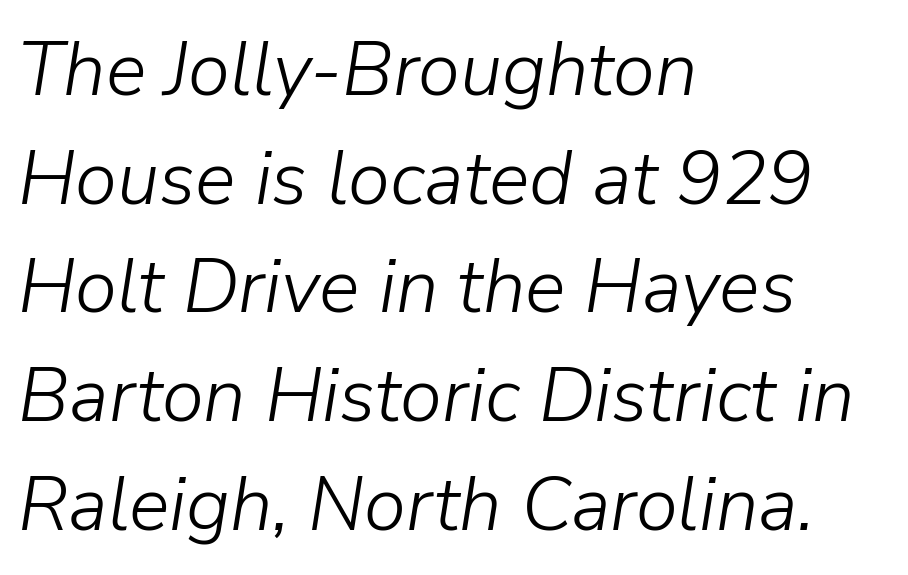
Q: Is the text bold? A: No.
Q: Is the text italic (slanted)? A: Yes, it leans right by about 9 degrees.
Q: Is the text underlined? A: No.
Q: How is the paragraph aligned? A: Left-aligned.
Q: Is the spacing between letters normal or unusually wide? A: Normal.
Q: Is the spacing between lines tight, normal or loose? A: Normal.
Q: Width (condensed, normal, or wide)? A: Normal.
Q: Stroke contrast? A: Low.
Q: x-height? A: Medium.
Q: Monospaced? A: No.
